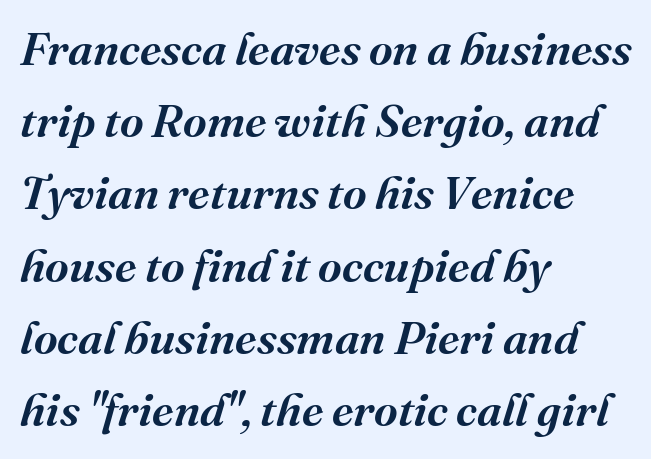
{"serif": "yes", "italic": "yes", "lean": "right", "slant_degrees": 16, "bold": "semi", "weight": "semibold", "width": "normal", "stroke_contrast": "medium", "x_height": "medium", "monospaced": "no", "underline": "no", "align": "left", "line_spacing": "normal", "line_spacing_ratio": 1.57, "letter_spacing": "normal", "letter_spacing_em": 0.0, "glyph_px": 46}
